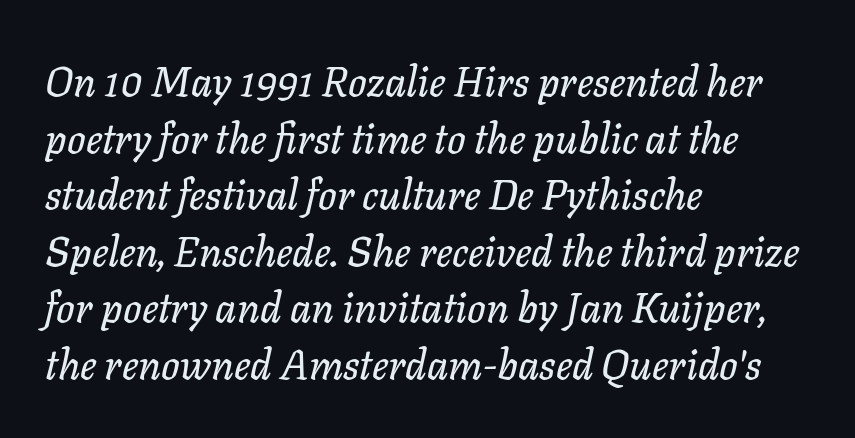
Q: Is the text italic (slanted)? A: Yes, it leans right by about 11 degrees.
Q: Is the text underlined? A: No.
Q: How is the paragraph aligned? A: Left-aligned.
Q: Is the spacing between letters normal or unusually wide? A: Normal.
Q: Is the spacing between lines tight, normal or loose? A: Normal.
Q: Width (condensed, normal, or wide)? A: Normal.
Q: Stroke contrast? A: Low.
Q: x-height? A: Medium.
Q: Monospaced? A: No.
